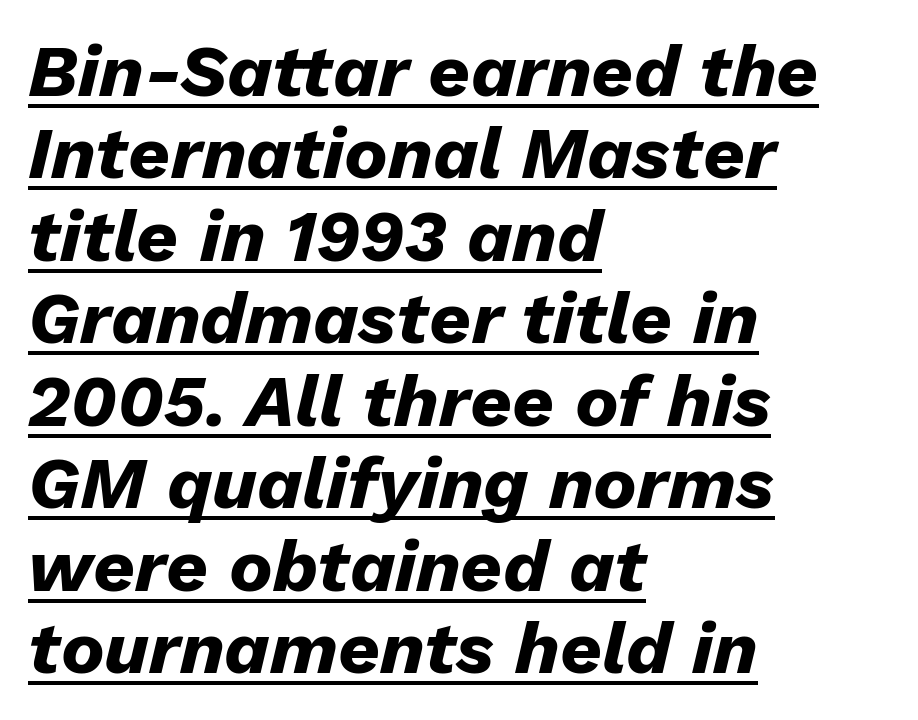
The image shows 73 px heavy type, italic (leaning right); set left-aligned, tight line spacing (1.13x), normal letter spacing, underlined; low stroke contrast and a medium x-height.
